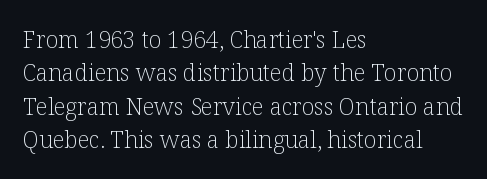
The image shows 23 px text type, upright; set left-aligned, normal line spacing (1.45x), normal letter spacing, not underlined.
